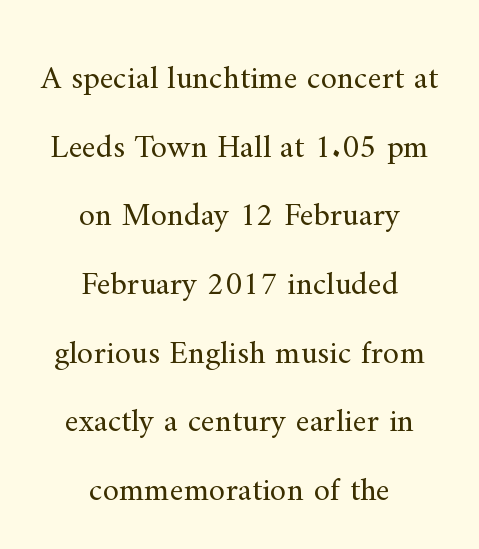
The image shows 33 px regular-weight serif type, upright; set centered, loose line spacing (2.08x), normal letter spacing, not underlined; medium stroke contrast and a small x-height.
